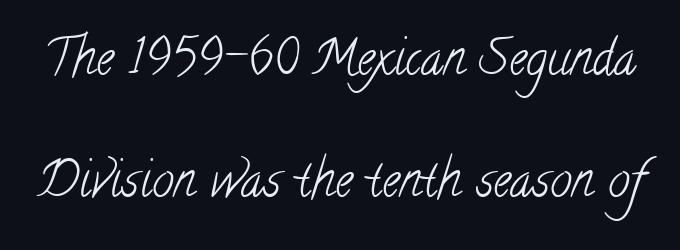
The image shows 49 px light, condensed type; set loose line spacing (2.48x), normal letter spacing, not underlined; low stroke contrast and a small x-height.
